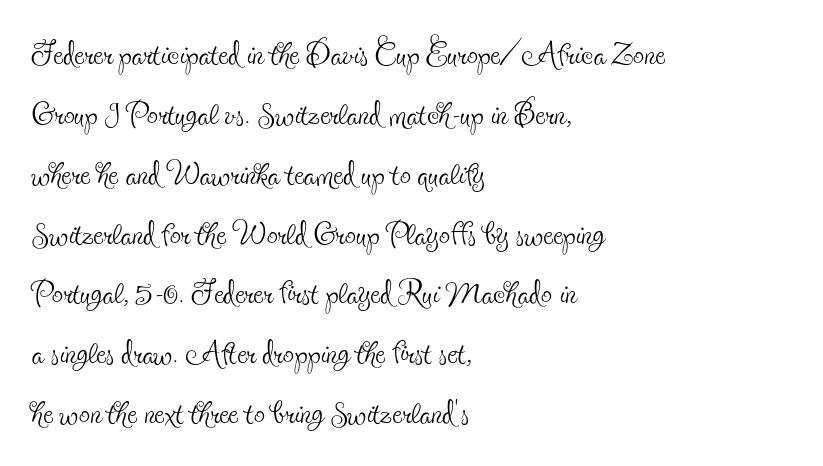
{"serif": "yes", "bold": "no", "weight": "thin", "width": "condensed", "x_height": "small", "monospaced": "no", "underline": "no", "align": "left", "line_spacing": "normal", "line_spacing_ratio": 1.36, "letter_spacing": "normal", "letter_spacing_em": 0.0, "glyph_px": 44}
